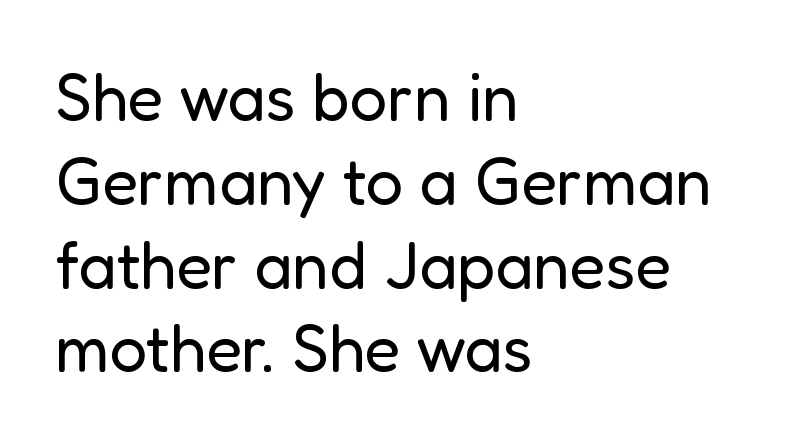
You could not count columns in this text — the font is proportionally spaced. This sample uses plain, unmodified letter spacing. Rows of type keep a routine distance in the vertical direction. Do the letters lean? They stand straight. Each stroke keeps to a modest, everyday thickness or less. This rendering features lettering with no underline.
